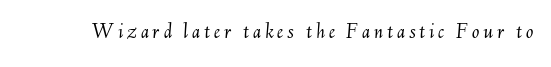
Q: Is the text bold? A: No.
Q: Is the text italic (slanted)? A: Yes, it leans right by about 6 degrees.
Q: Is the text underlined? A: No.
